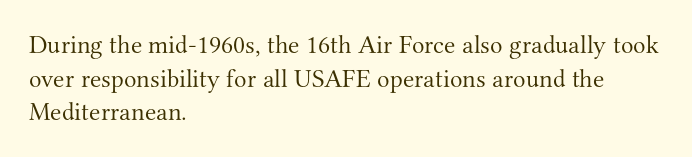
Interline gaps are of average width in this sample. In terms of posture, this sample is upright. Teacher's note: observe the even left margin — that is flush-left alignment. The cut favours lightness, reaching ordinary text weight at its darkest.
